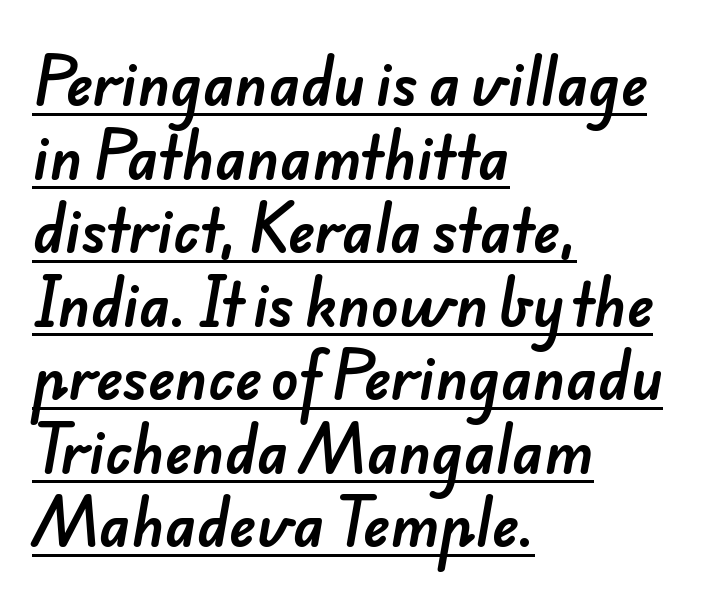
{"serif": "no", "width": "normal", "stroke_contrast": "low", "x_height": "small", "monospaced": "no", "underline": "yes", "align": "left", "line_spacing": "normal", "line_spacing_ratio": 1.29, "letter_spacing": "normal", "letter_spacing_em": 0.0, "glyph_px": 57}
